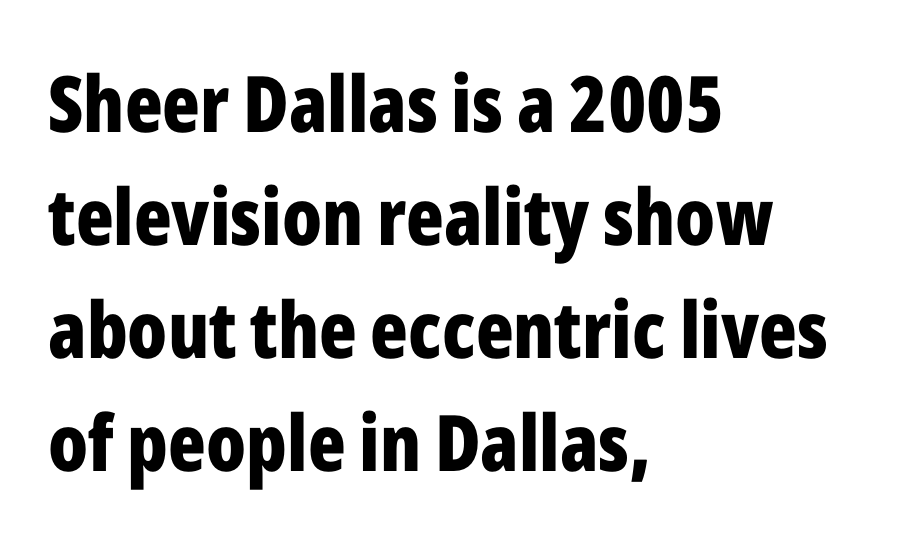
Q: Is the text bold? A: Yes.
Q: Is the text italic (slanted)? A: No, it is upright.
Q: Is the typeface a serif or a sans-serif typeface? A: Sans-serif.
Q: Is the text underlined? A: No.
Q: How is the paragraph aligned? A: Left-aligned.
Q: Is the spacing between letters normal or unusually wide? A: Normal.
Q: Is the spacing between lines tight, normal or loose? A: Normal.
Q: Width (condensed, normal, or wide)? A: Condensed.
Q: Stroke contrast? A: Low.
Q: x-height? A: Medium.
Q: Monospaced? A: No.
